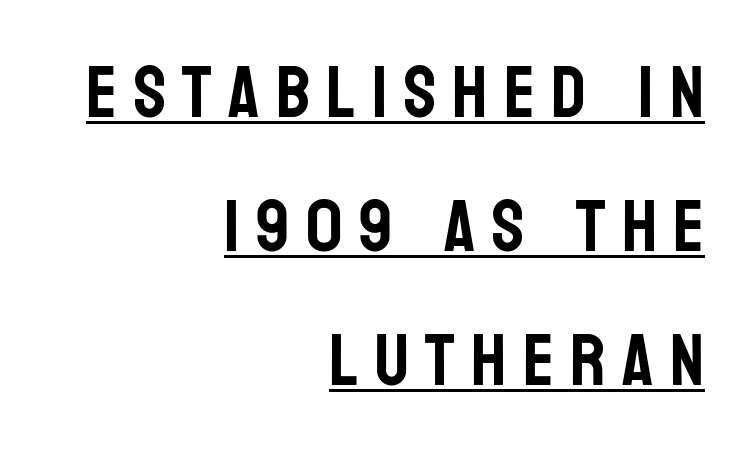
The image shows 74 px condensed sans-serif type, upright; set right-aligned, line spacing 1.81x, unusually wide letter spacing (+0.22 em), underlined; low stroke contrast and a large x-height.
